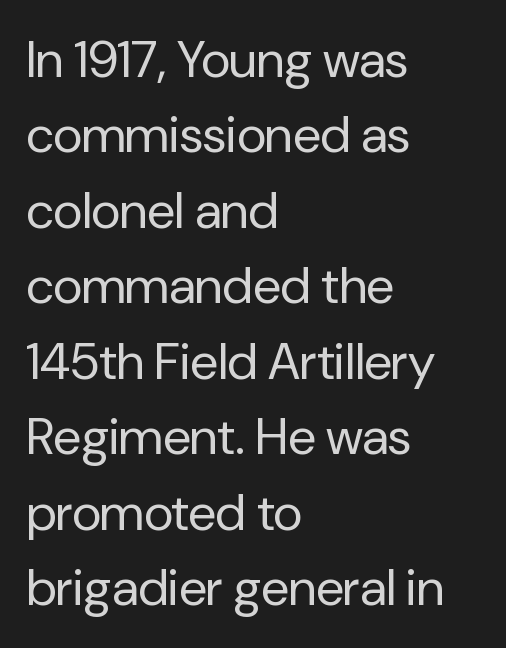
Does the leading feel generous? No, just average. Vertical strokes here are truly vertical. This rendering uses left alignment, leaving the right contour irregular. Classification — sans serif. Nobody touched the tracking dial on this one.
